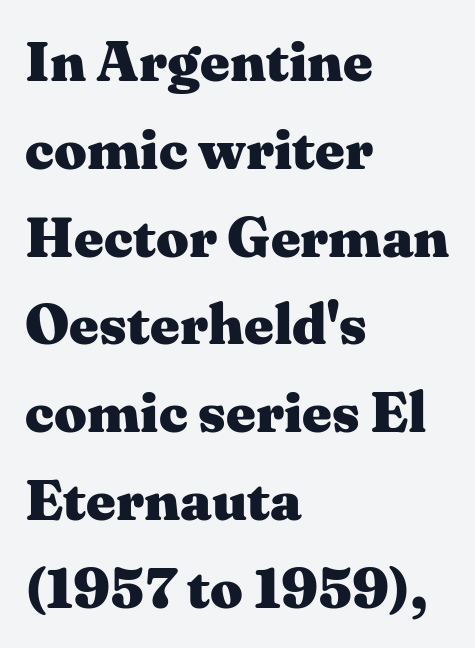
Q: Is the text bold? A: Yes.
Q: Is the text italic (slanted)? A: No, it is upright.
Q: Is the typeface a serif or a sans-serif typeface? A: Serif.
Q: Is the text underlined? A: No.
Q: How is the paragraph aligned? A: Left-aligned.
Q: Is the spacing between letters normal or unusually wide? A: Normal.
Q: Is the spacing between lines tight, normal or loose? A: Normal.
Q: Width (condensed, normal, or wide)? A: Wide.
Q: Stroke contrast? A: Medium.
Q: x-height? A: Medium.
Q: Monospaced? A: No.
